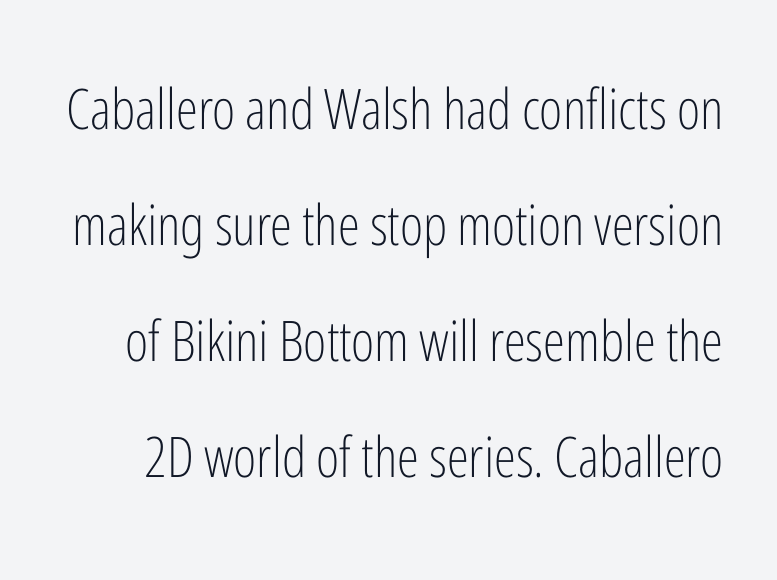
{"serif": "no", "italic": "no", "bold": "no", "weight": "light", "width": "condensed", "stroke_contrast": "low", "x_height": "medium", "monospaced": "no", "underline": "no", "line_spacing": "loose", "line_spacing_ratio": 2.07, "letter_spacing": "normal", "letter_spacing_em": 0.0, "glyph_px": 56}
